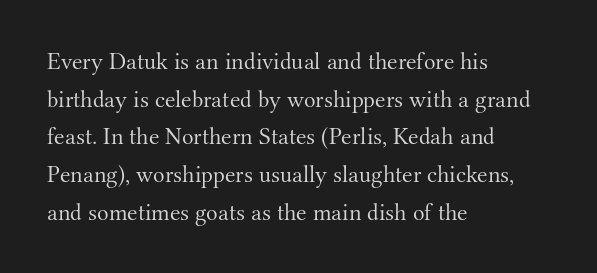
The setting favours the left margin, as ordinary paragraphs usually do. The face looks like a standard text weight, possibly lighter. Each row of text sits above clean, open space. Posture: straight, roman, zero tilt.
